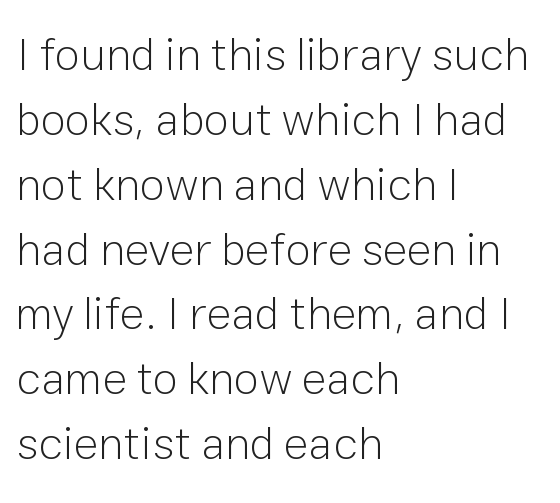
The letters advance in unequal steps, a hallmark of proportional type. This is roman type, the default non-slanted kind. The passage shown is typeset with a sans-serif family. The strokes are not fattened; the text isn't bold.
